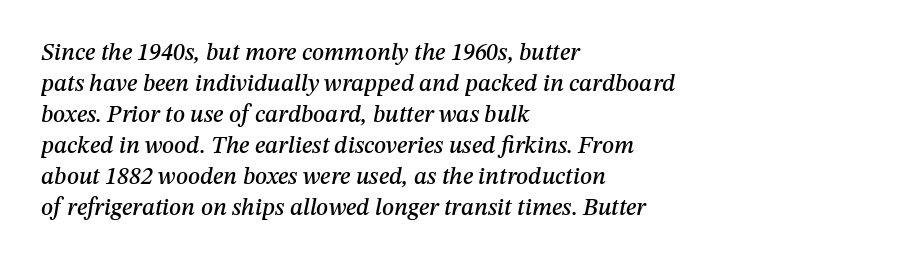
The image shows 24 px text type, italic (leaning right); set left-aligned, normal line spacing (1.29x), normal letter spacing, not underlined.
